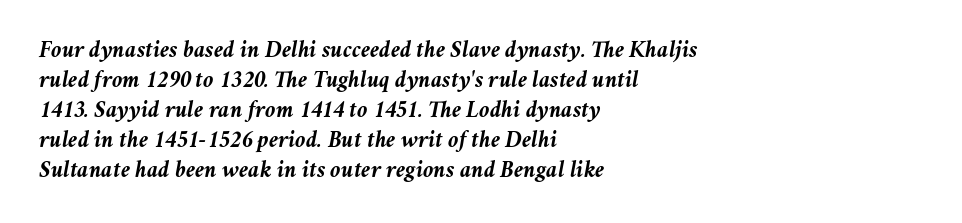
Q: Is the text bold? A: Yes.
Q: Is the text italic (slanted)? A: Yes, it leans right by about 11 degrees.
Q: Is the text underlined? A: No.
Q: How is the paragraph aligned? A: Left-aligned.
Q: Is the spacing between letters normal or unusually wide? A: Normal.
Q: Is the spacing between lines tight, normal or loose? A: Normal.
